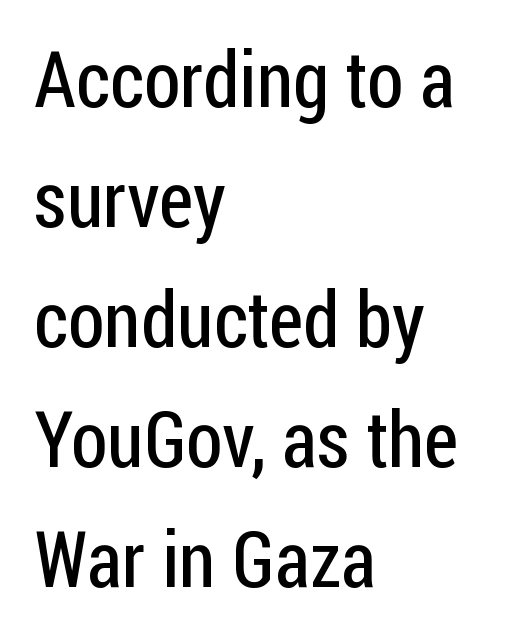
Honestly, there is no underline to notice here at all. This rendering employs a face without finishing strokes, i.e., a sans-serif. The typesetting does not lean heavy: it is not bold. Baseline-to-baseline distance is the conventional proportion of letter height.
